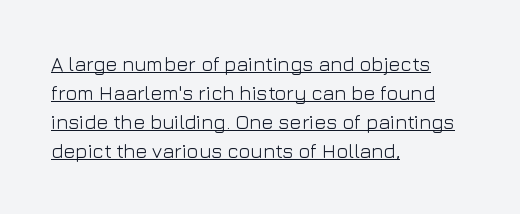
The image shows 20 px text type, upright; set left-aligned, normal line spacing (1.45x), normal letter spacing, underlined.
